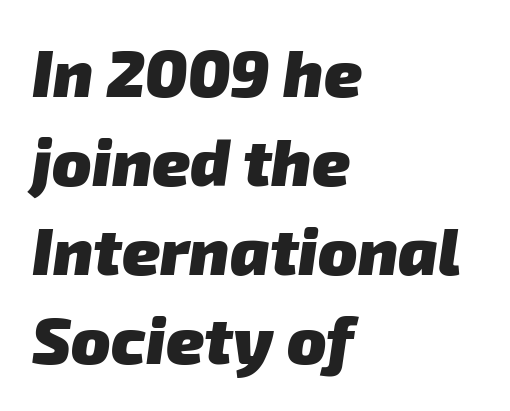
Look at the stroke-to-counter ratio: heavy, a bold. The passage shown stacks its lines at a standard gap. The specimen omits any rule beneath the text block's lines. Glyph-to-glyph distance matches everyday printed text.
